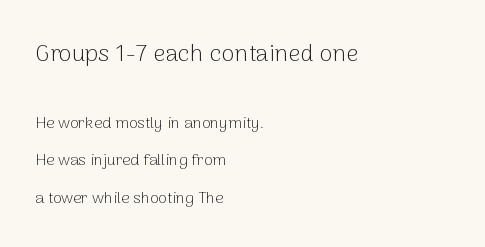
{"italic": "no", "bold": "no", "underline": "no", "align": "left", "line_spacing": "loose", "line_spacing_ratio": 2.33, "letter_spacing": "normal", "letter_spacing_em": 0.0, "larger_block": "first", "size_ratio": 1.5, "glyph_px": 24}
